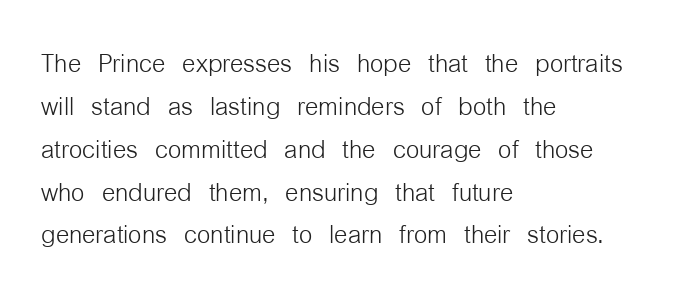
Q: Is the text bold? A: No.
Q: Is the text italic (slanted)? A: No, it is upright.
Q: Is the typeface a serif or a sans-serif typeface? A: Sans-serif.
Q: Is the text underlined? A: No.
Q: How is the paragraph aligned? A: Left-aligned.
Q: Is the spacing between letters normal or unusually wide? A: Normal.
Q: Is the spacing between lines tight, normal or loose? A: Normal.
Q: Width (condensed, normal, or wide)? A: Condensed.
Q: Stroke contrast? A: Low.
Q: x-height? A: Medium.
Q: Monospaced? A: No.
